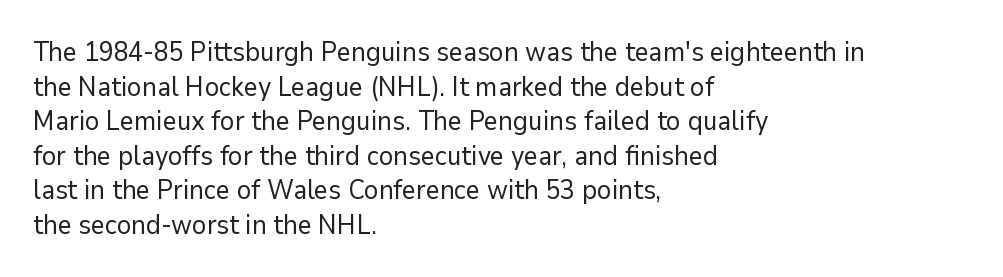
{"italic": "no", "bold": "no", "underline": "no", "align": "left", "line_spacing": "normal", "line_spacing_ratio": 1.28, "letter_spacing": "normal", "letter_spacing_em": 0.0, "glyph_px": 27}
